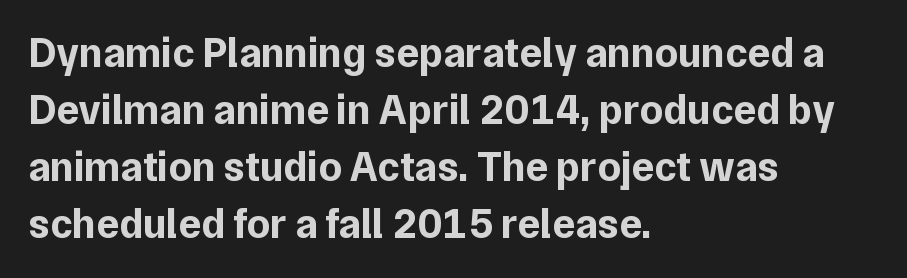
{"serif": "no", "italic": "no", "bold": "yes", "weight": "bold", "width": "normal", "stroke_contrast": "low", "x_height": "medium", "monospaced": "no", "underline": "no", "align": "left", "line_spacing": "normal", "line_spacing_ratio": 1.36, "letter_spacing": "normal", "letter_spacing_em": 0.0, "glyph_px": 42}
